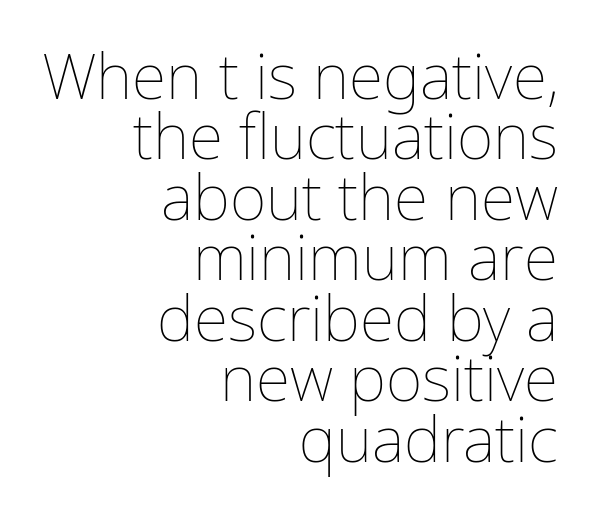
Q: Is the text bold? A: No.
Q: Is the text italic (slanted)? A: No, it is upright.
Q: Is the text underlined? A: No.
Q: How is the paragraph aligned? A: Right-aligned.
Q: Is the spacing between letters normal or unusually wide? A: Normal.
Q: Is the spacing between lines tight, normal or loose? A: Tight.
Q: Width (condensed, normal, or wide)? A: Normal.
Q: Stroke contrast? A: Low.
Q: x-height? A: Medium.
Q: Monospaced? A: No.
